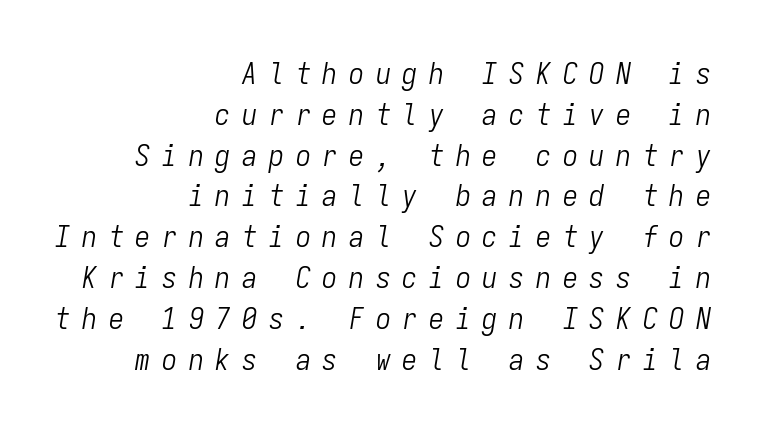
{"italic": "yes", "lean": "right", "slant_degrees": 9, "bold": "no", "weight": "light", "width": "condensed", "stroke_contrast": "low", "x_height": "medium", "monospaced": "yes", "underline": "no", "align": "right", "line_spacing": "normal", "line_spacing_ratio": 1.36, "letter_spacing": "wide", "letter_spacing_em": 0.39, "glyph_px": 30}
